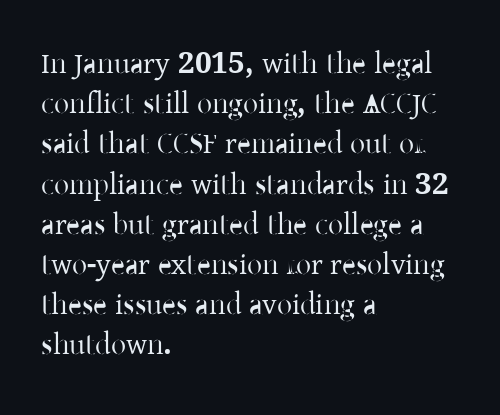
The lettering holds an erect, upright posture throughout. The compositor pushed each line to the left boundary. A typesetter would call this leading conventional body-copy spacing. A bare baseline throughout the passage. A typesetter would call this proportional, since set widths differ per character.
